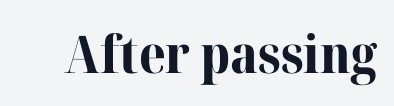
Q: Is the text bold? A: Yes.
Q: Is the text italic (slanted)? A: No, it is upright.
Q: Is the typeface a serif or a sans-serif typeface? A: Serif.
Q: Is the text underlined? A: No.
Q: Is the spacing between letters normal or unusually wide? A: Normal.
Q: Width (condensed, normal, or wide)? A: Normal.
Q: Stroke contrast? A: High.
Q: x-height? A: Medium.
Q: Monospaced? A: No.
